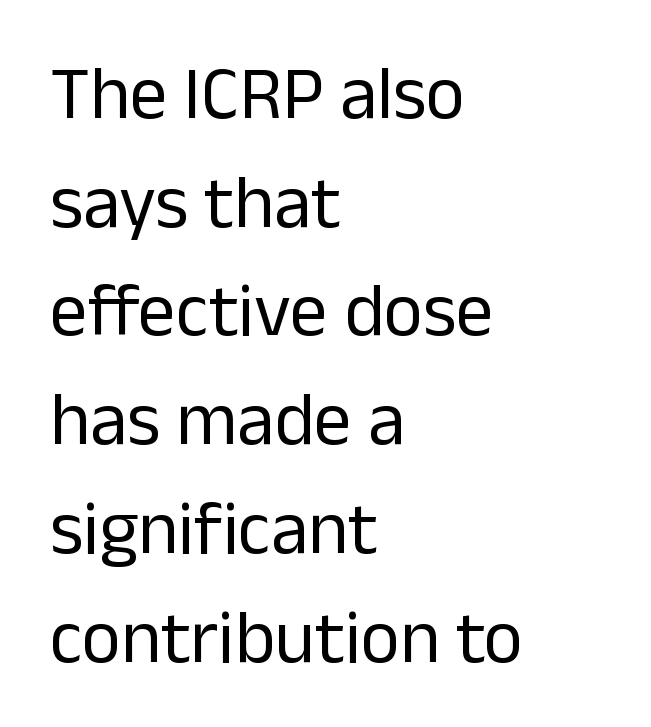
The image shows 75 px regular-weight sans-serif type, upright; set left-aligned, normal line spacing (1.45x), normal letter spacing, not underlined; low stroke contrast and a medium x-height.
